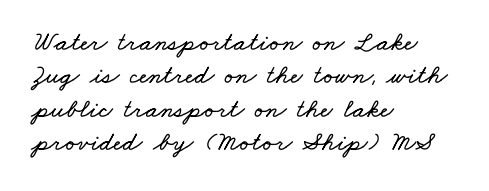
The image shows 27 px text type; set left-aligned, line spacing 1.24x, normal letter spacing, not underlined.
